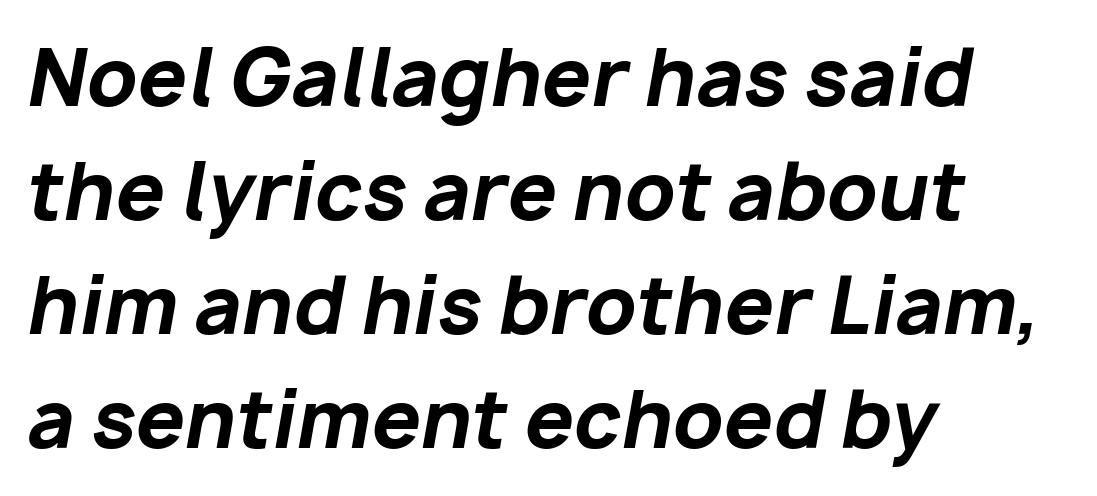
{"italic": "yes", "lean": "right", "slant_degrees": 10, "bold": "yes", "weight": "bold", "width": "normal", "stroke_contrast": "low", "x_height": "medium", "monospaced": "no", "underline": "no", "align": "left", "line_spacing": "normal", "line_spacing_ratio": 1.46, "letter_spacing": "normal", "letter_spacing_em": 0.0, "glyph_px": 78}
